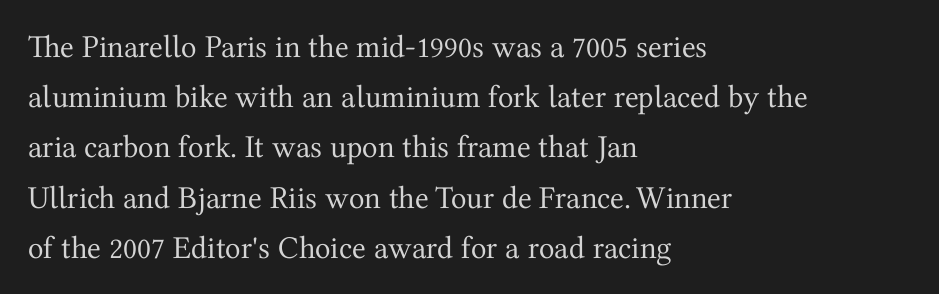
The image shows 32 px regular-weight serif type, upright; set left-aligned, normal line spacing (1.57x), normal letter spacing, not underlined; medium stroke contrast and a medium x-height.
